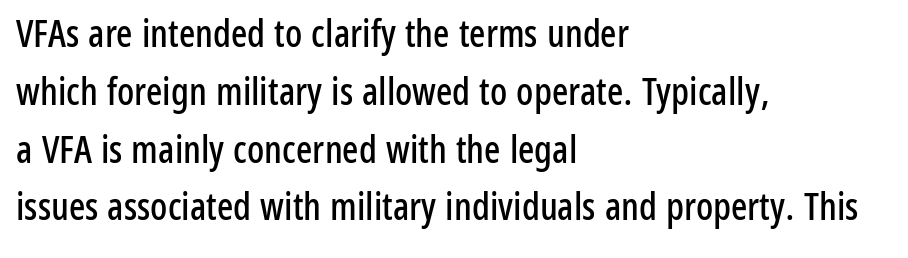
{"serif": "no", "italic": "no", "width": "condensed", "stroke_contrast": "low", "x_height": "medium", "monospaced": "no", "underline": "no", "align": "left", "line_spacing": "normal", "line_spacing_ratio": 1.52, "letter_spacing": "normal", "letter_spacing_em": 0.0, "glyph_px": 38}
